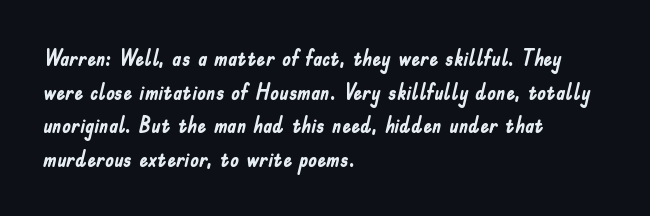
Q: Is the text bold? A: Yes.
Q: Is the text italic (slanted)? A: Yes.
Q: Is the text underlined? A: No.
Q: How is the paragraph aligned? A: Left-aligned.
Q: Is the spacing between letters normal or unusually wide? A: Normal.
Q: Is the spacing between lines tight, normal or loose? A: Normal.
